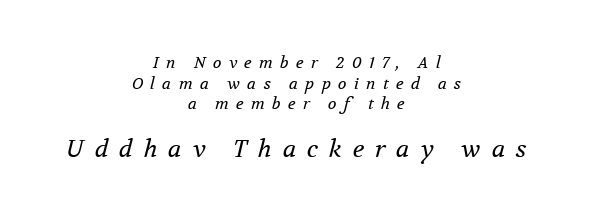
{"italic": "yes", "lean": "right", "slant_degrees": 12, "bold": "no", "underline": "no", "align": "center", "line_spacing": "normal", "line_spacing_ratio": 1.29, "letter_spacing": "wide", "letter_spacing_em": 0.45, "larger_block": "second", "size_ratio": 1.5, "glyph_px": 24}
